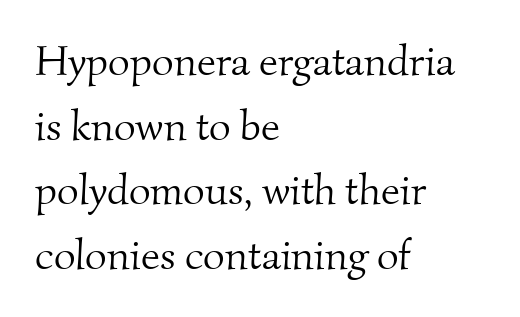
The image shows 42 px light serif type; set left-aligned, normal line spacing (1.54x), normal letter spacing, not underlined; medium stroke contrast and a small x-height.
